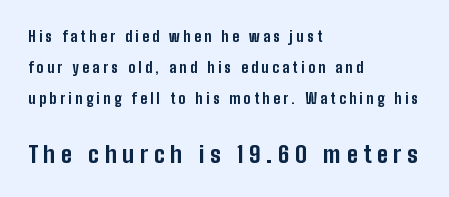
The image shows 23 px bold type, upright; set left-aligned, loose line spacing (2.23x), unusually wide letter spacing (+0.25 em), not underlined; the second (bottom) block is 1.64x larger.
